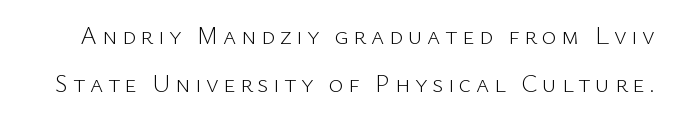
{"italic": "no", "bold": "no", "underline": "no", "line_spacing": "loose", "line_spacing_ratio": 1.92, "glyph_px": 25}
